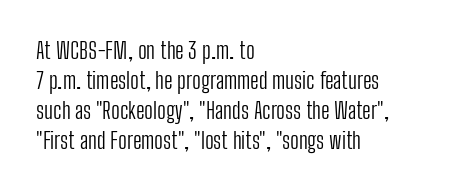
The image shows 23 px text type, upright; set left-aligned, normal line spacing (1.3x), normal letter spacing, not underlined.
